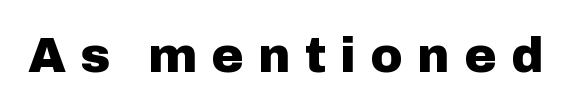
{"serif": "no", "italic": "no", "bold": "yes", "weight": "heavy", "width": "normal", "stroke_contrast": "low", "x_height": "medium", "monospaced": "no", "underline": "no", "letter_spacing": "wide", "letter_spacing_em": 0.29, "glyph_px": 49}
